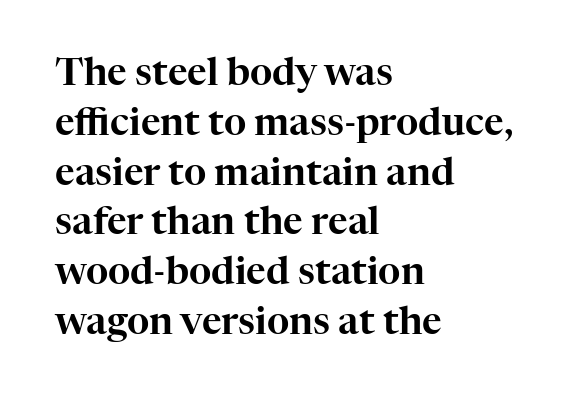
The image shows 38 px serif type, upright; set left-aligned, normal line spacing (1.31x), normal letter spacing, not underlined; high stroke contrast and a medium x-height.
